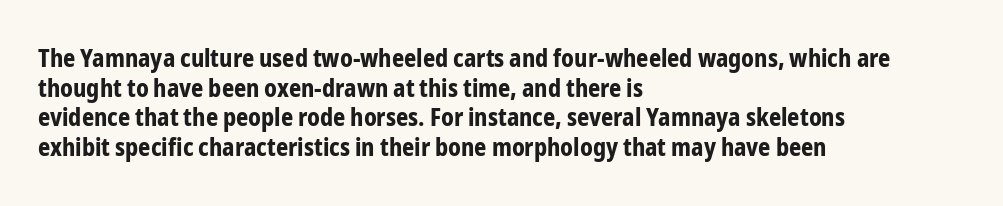
The image shows 24 px bold type, upright; set left-aligned, line spacing 1.23x, normal letter spacing, not underlined.
